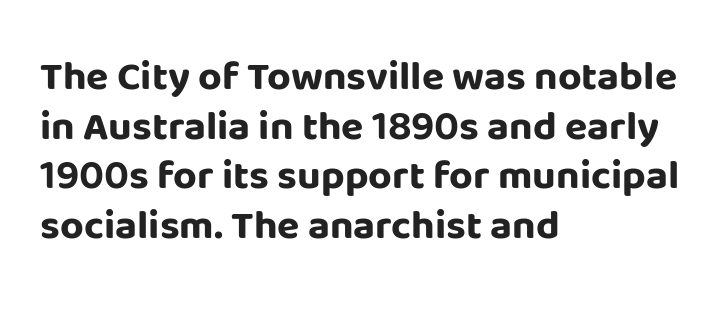
{"serif": "no", "italic": "no", "bold": "yes", "weight": "bold", "width": "normal", "stroke_contrast": "low", "x_height": "large", "monospaced": "no", "underline": "no", "align": "left", "line_spacing_ratio": 1.21, "letter_spacing": "normal", "letter_spacing_em": 0.0, "glyph_px": 41}
